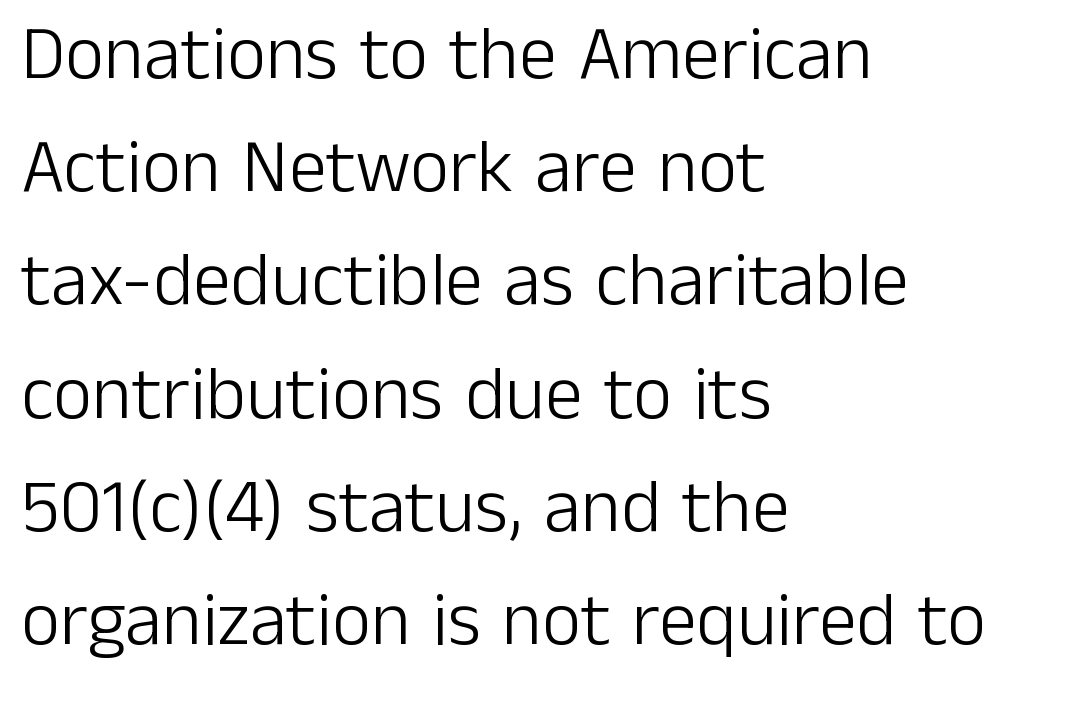
The rendering uses natural spacing where letterforms have individual widths. The setting favours the left margin, as ordinary paragraphs usually do. Quick note: underline off. It's the straight-up-and-down kind of type. Tracking here is standard; glyphs follow each other at the usual distance.
